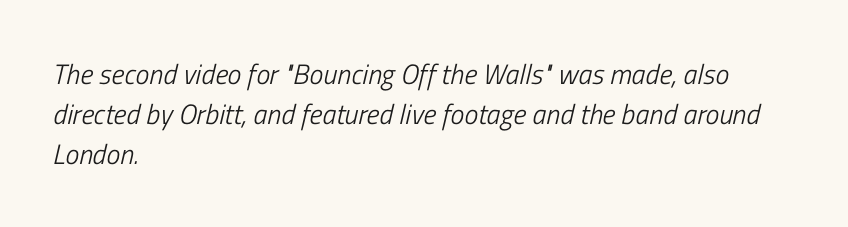
{"italic": "yes", "lean": "right", "slant_degrees": 13, "bold": "no", "weight": "light", "width": "condensed", "stroke_contrast": "low", "x_height": "medium", "monospaced": "no", "underline": "no", "align": "left", "line_spacing": "normal", "line_spacing_ratio": 1.42, "letter_spacing": "normal", "letter_spacing_em": 0.0, "glyph_px": 28}
